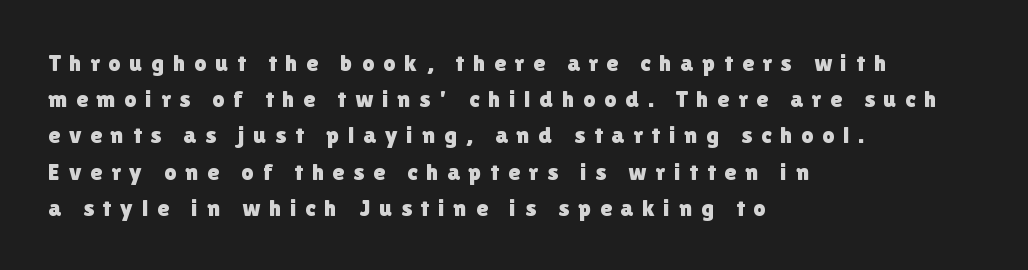
The image shows 24 px text type, upright; set left-aligned, normal line spacing (1.51x), unusually wide letter spacing (+0.37 em), not underlined.
